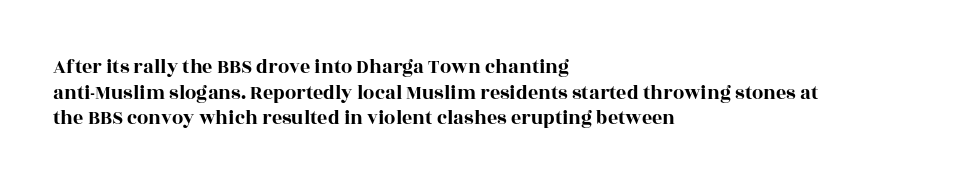
Q: Is the text italic (slanted)? A: No, it is upright.
Q: Is the text underlined? A: No.
Q: How is the paragraph aligned? A: Left-aligned.
Q: Is the spacing between letters normal or unusually wide? A: Normal.
Q: Is the spacing between lines tight, normal or loose? A: Normal.
